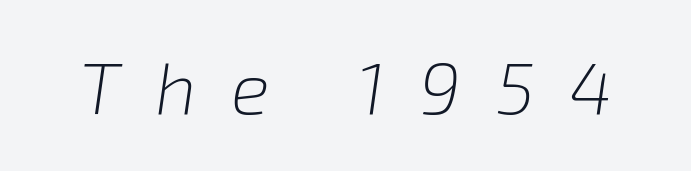
Q: Is the text bold? A: No.
Q: Is the text italic (slanted)? A: Yes, it leans right by about 8 degrees.
Q: Is the text underlined? A: No.
Q: Is the spacing between letters normal or unusually wide? A: Unusually wide.
Q: Width (condensed, normal, or wide)? A: Normal.
Q: Stroke contrast? A: Low.
Q: x-height? A: Medium.
Q: Monospaced? A: No.
